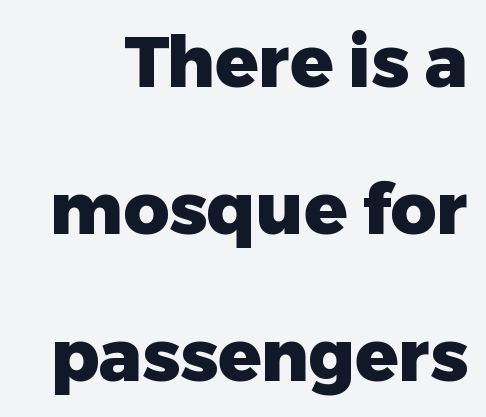
{"serif": "no", "italic": "no", "bold": "yes", "weight": "heavy", "width": "normal", "stroke_contrast": "low", "x_height": "medium", "monospaced": "no", "underline": "no", "line_spacing": "loose", "line_spacing_ratio": 2.07, "letter_spacing": "normal", "letter_spacing_em": 0.0, "glyph_px": 71}
